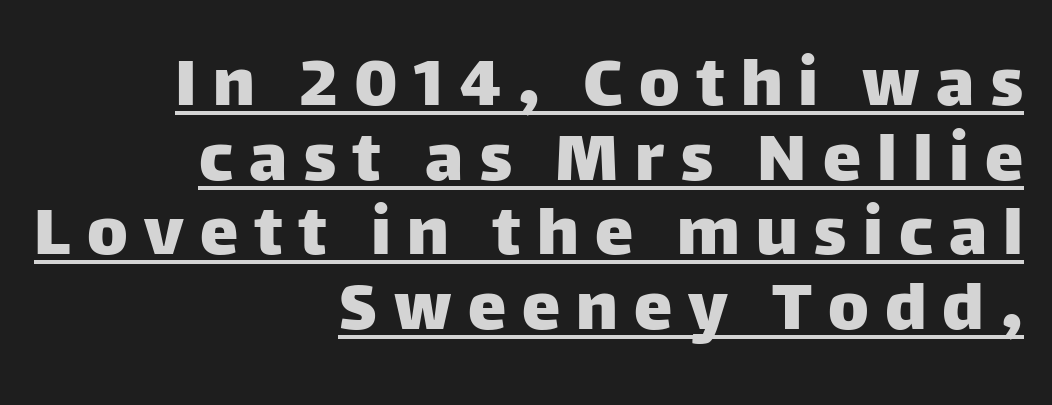
{"serif": "no", "italic": "no", "width": "normal", "stroke_contrast": "low", "x_height": "large", "monospaced": "no", "underline": "yes", "align": "right", "line_spacing": "tight", "line_spacing_ratio": 0.97, "letter_spacing": "wide", "letter_spacing_em": 0.21, "glyph_px": 77}
